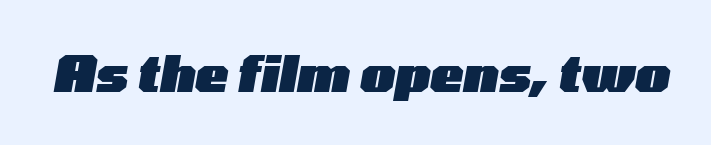
The image shows 49 px heavy, wide type, italic (leaning right); set normal letter spacing, not underlined; low stroke contrast and a medium x-height.
